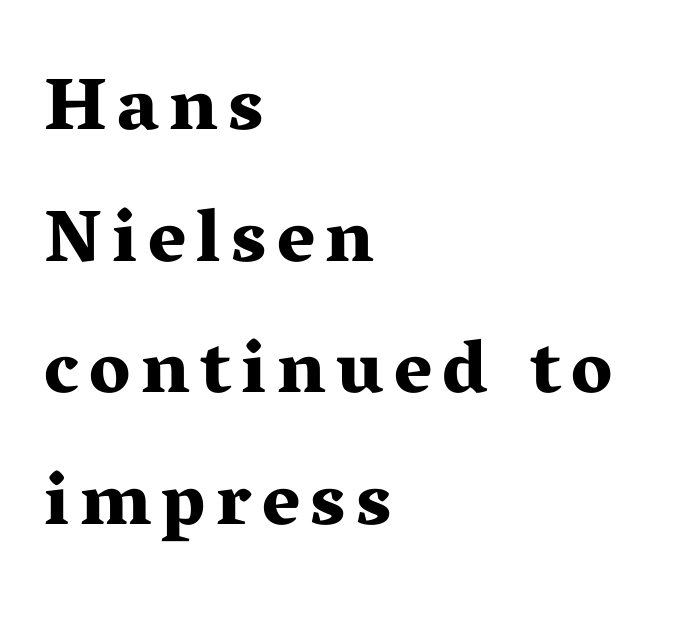
The image shows 74 px bold, wide serif type, upright; set left-aligned, line spacing 1.78x, not underlined; medium stroke contrast and a medium x-height.
